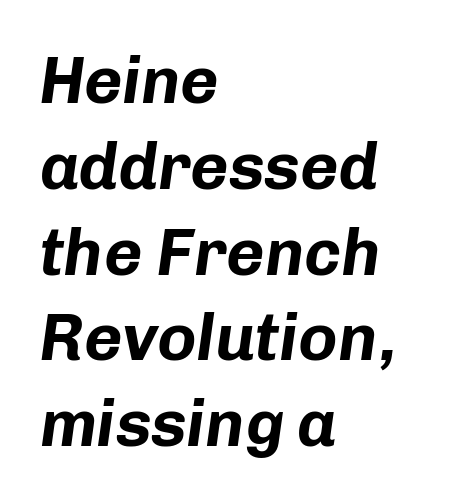
This sample has the flowing, uneven cadence of proportional lettering. In terms of weight, the rendering is a true, heavy bold. Line starts are locked; line ends wander. Decoration check: the copy has no underline. There is no visible air inserted between adjacent glyphs. Notice how descenders clear the ascenders below comfortably — that's standard leading.
